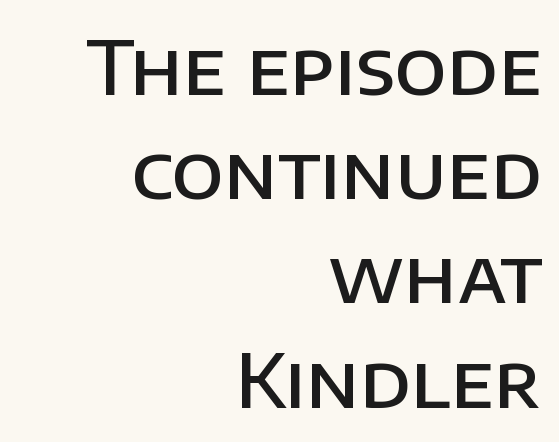
{"serif": "no", "italic": "no", "bold": "semi", "weight": "semibold", "width": "normal", "stroke_contrast": "low", "x_height": "large", "monospaced": "no", "underline": "no", "align": "right", "line_spacing": "normal", "line_spacing_ratio": 1.39, "letter_spacing": "normal", "letter_spacing_em": 0.0, "glyph_px": 75}
